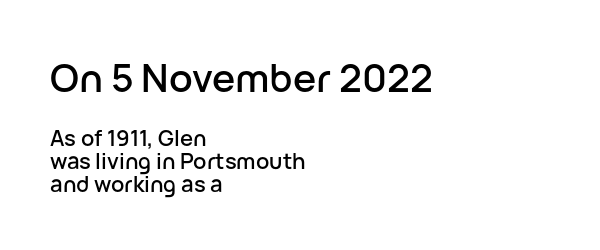
Q: Is the text italic (slanted)? A: No, it is upright.
Q: Is the typeface a serif or a sans-serif typeface? A: Sans-serif.
Q: Is the text underlined? A: No.
Q: How is the paragraph aligned? A: Left-aligned.
Q: Is the spacing between letters normal or unusually wide? A: Normal.
Q: Is the spacing between lines tight, normal or loose? A: Tight.
Q: Which block of text is set in a larger size, the first (top) or the second (bottom)? A: The first (top) one.
Q: Width (condensed, normal, or wide)? A: Normal.
Q: Stroke contrast? A: Low.
Q: x-height? A: Medium.
Q: Monospaced? A: No.
